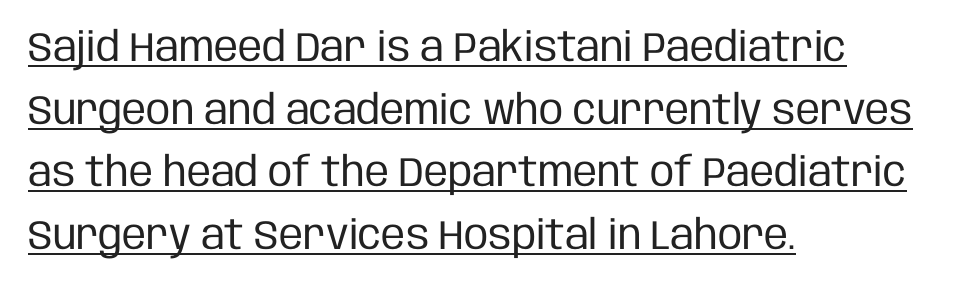
{"serif": "no", "italic": "no", "bold": "no", "weight": "regular", "width": "condensed", "stroke_contrast": "low", "x_height": "large", "monospaced": "no", "underline": "yes", "align": "left", "line_spacing": "normal", "line_spacing_ratio": 1.53, "letter_spacing": "normal", "letter_spacing_em": 0.0, "glyph_px": 41}
